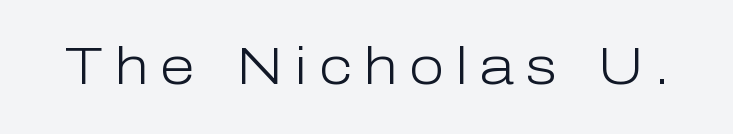
The image shows 51 px light sans-serif type, upright; set unusually wide letter spacing (+0.23 em), not underlined; low stroke contrast and a medium x-height.
